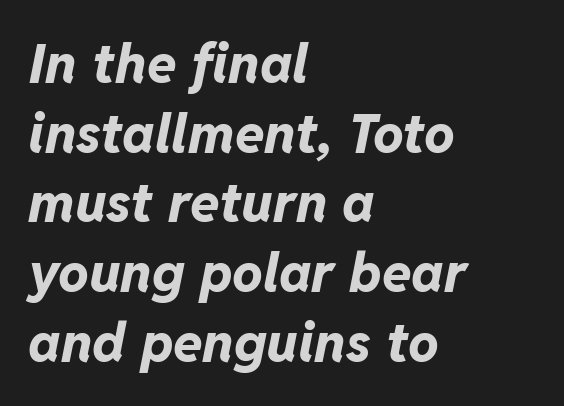
Its strokes are broad and dark, the hallmark of bold type. This sample keeps an unexceptional amount of space between lines. The glyphs look as if they've been sheared to an angle. Nothing unusual about the tracking: characters are spaced as the font intends.
